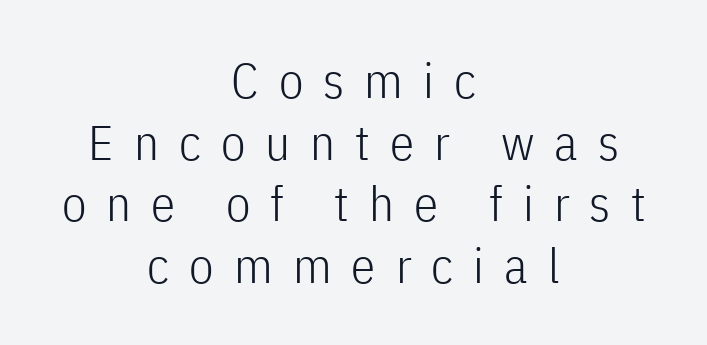
Line starts and ends both wander, symmetrically. Typographically, this falls in the sans-serif category. Note the varied advance widths — an 'i' is clearly narrower than an 'm'. This sample uses expanded letter spacing, leaving extra air between glyphs. Honestly, there is no underline to notice here at all.
